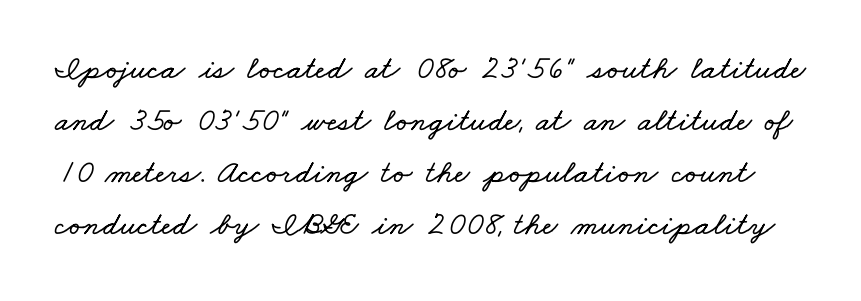
Q: Is the text underlined? A: No.
Q: Is the spacing between letters normal or unusually wide? A: Normal.
Q: Is the spacing between lines tight, normal or loose? A: Normal.
Q: Width (condensed, normal, or wide)? A: Wide.
Q: Stroke contrast? A: Low.
Q: x-height? A: Small.
Q: Monospaced? A: No.
